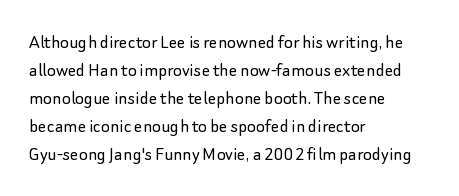
{"italic": "no", "bold": "no", "underline": "no", "align": "left", "line_spacing": "normal", "line_spacing_ratio": 1.33, "letter_spacing": "normal", "letter_spacing_em": 0.0, "glyph_px": 21}
